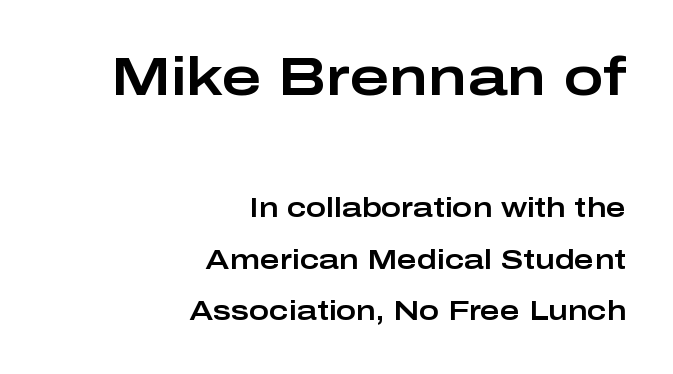
The image shows 54 px wide sans-serif type, upright; set right-aligned, loose line spacing (1.91x), normal letter spacing, not underlined; the first (top) block is 2.0x larger; low stroke contrast and a medium x-height.
